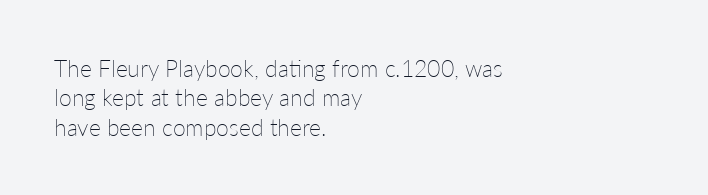
It's the straight-up-and-down kind of type. The face used here is rendered with its standard letterfit. The setting favours the left margin, as ordinary paragraphs usually do. This is not heavy type; no bold has been used. Interline gaps are of average width in this sample.
